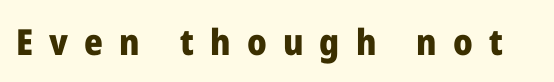
Q: Is the text bold? A: Yes.
Q: Is the text italic (slanted)? A: No, it is upright.
Q: Is the typeface a serif or a sans-serif typeface? A: Sans-serif.
Q: Is the text underlined? A: No.
Q: Is the spacing between letters normal or unusually wide? A: Unusually wide.
Q: Width (condensed, normal, or wide)? A: Normal.
Q: Stroke contrast? A: Low.
Q: x-height? A: Medium.
Q: Monospaced? A: No.
